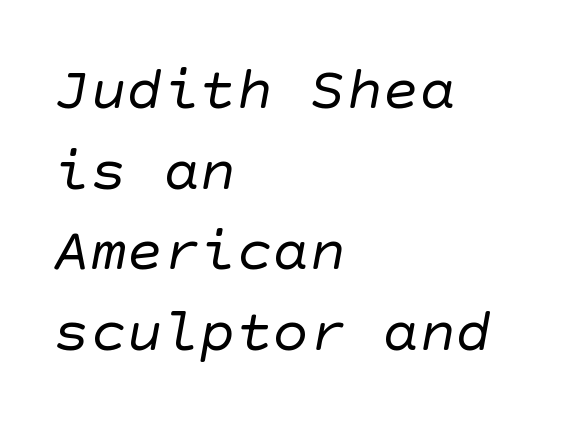
Line spacing here is normal. Just letters on the line, the space beneath them empty. These lines stack with their left ends in a neat column. Letter spacing: default. Weight: in the light-to-regular range. Grotesque or geometric, the face here clearly has no serifs.
